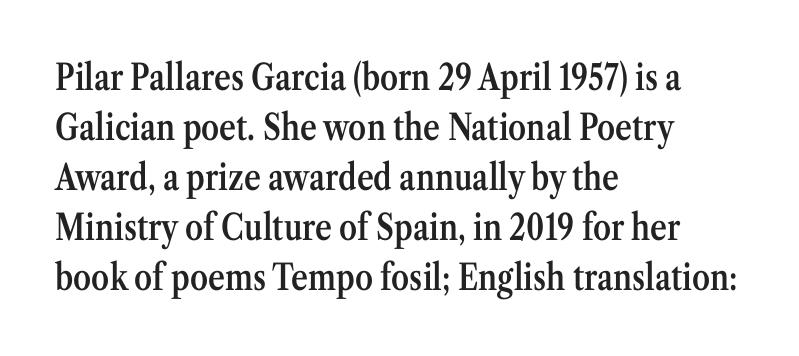
Glance below the letters and you will spot only blank space. The strokes are fattened partway — semibold, not bold. You could not count columns in this text — the font is proportionally spaced. Small tapered or slab feet sit at the stroke ends, so this counts as serif. Characters remain perfectly vertical along every line.
